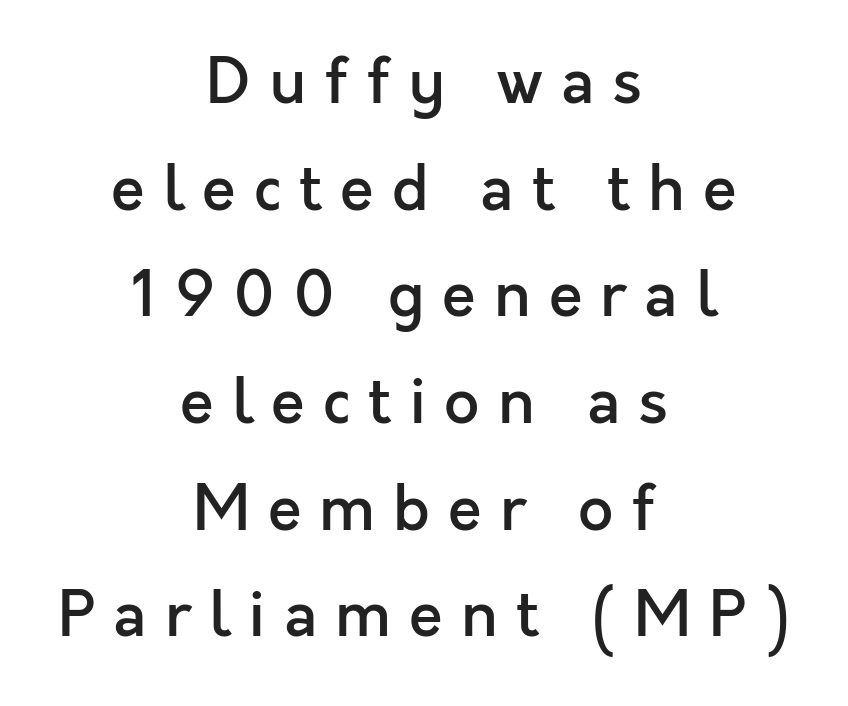
The image shows 62 px semibold sans-serif type, upright; set centered, line spacing 1.72x, unusually wide letter spacing (+0.29 em), not underlined; a medium x-height.
